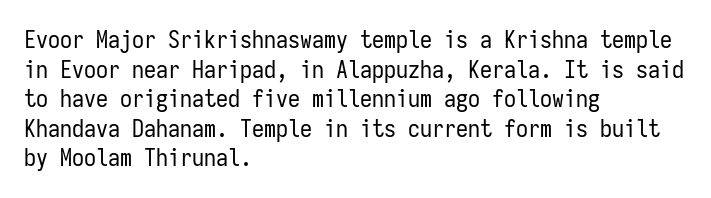
Words appear dense and cohesive because spacing is normal. Stem width sits at or under what a default text font uses. Honestly, there is no underline to notice here at all. The lettering stays uniformly vertical, giving the passage a roman look.
